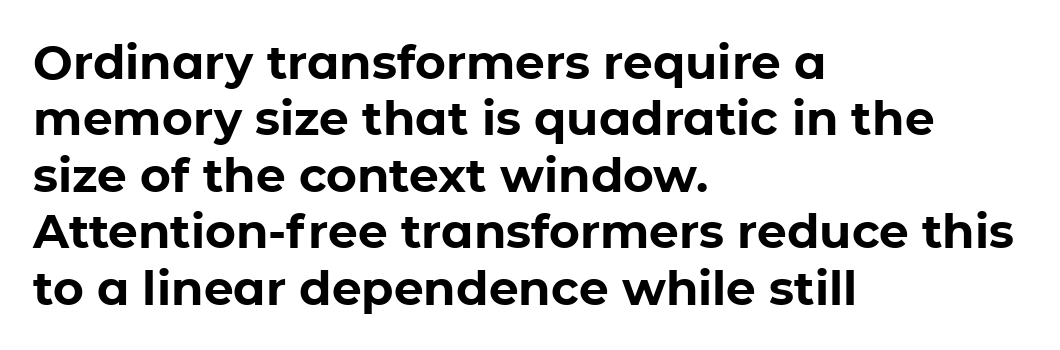
Think of a printed novel: that variable character pitch is what you see here. Characters follow at the spacing the type designer built in. Underline: absent. Weight: bold.
